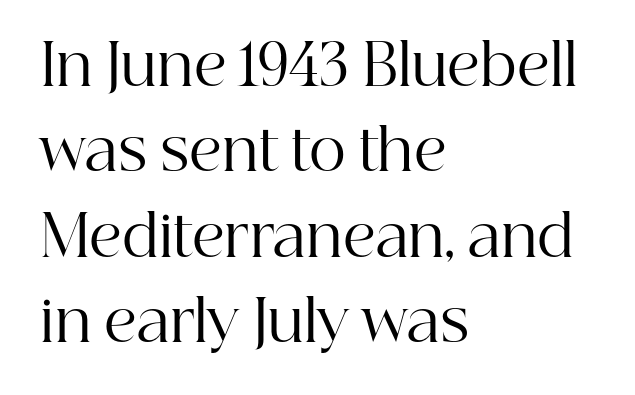
The image shows 57 px regular-weight serif type, upright; set left-aligned, normal line spacing (1.5x), normal letter spacing, not underlined; high stroke contrast and a medium x-height.
